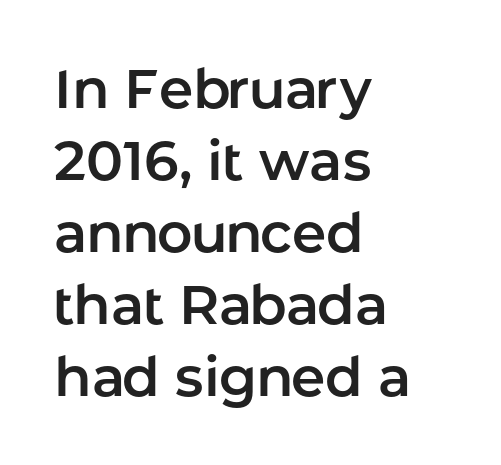
Q: Is the text italic (slanted)? A: No, it is upright.
Q: Is the typeface a serif or a sans-serif typeface? A: Sans-serif.
Q: Is the text underlined? A: No.
Q: How is the paragraph aligned? A: Left-aligned.
Q: Is the spacing between letters normal or unusually wide? A: Normal.
Q: Is the spacing between lines tight, normal or loose? A: Normal.
Q: Width (condensed, normal, or wide)? A: Normal.
Q: Stroke contrast? A: Low.
Q: x-height? A: Medium.
Q: Monospaced? A: No.
